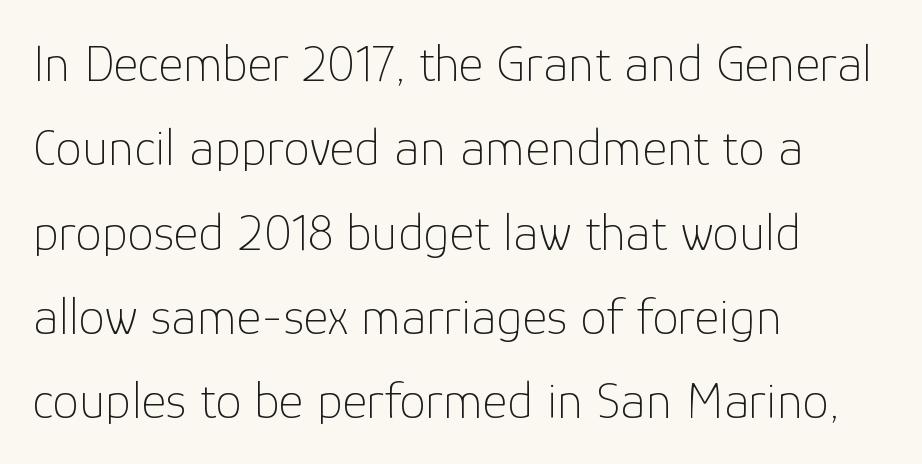
Q: Is the text bold? A: No.
Q: Is the text italic (slanted)? A: No, it is upright.
Q: Is the typeface a serif or a sans-serif typeface? A: Sans-serif.
Q: Is the text underlined? A: No.
Q: How is the paragraph aligned? A: Left-aligned.
Q: Is the spacing between letters normal or unusually wide? A: Normal.
Q: Is the spacing between lines tight, normal or loose? A: Normal.
Q: Width (condensed, normal, or wide)? A: Normal.
Q: Stroke contrast? A: Low.
Q: x-height? A: Medium.
Q: Monospaced? A: No.
